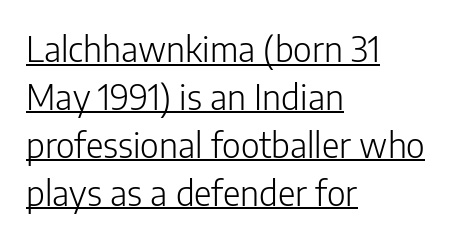
{"serif": "no", "italic": "no", "bold": "no", "weight": "light", "width": "normal", "stroke_contrast": "low", "x_height": "medium", "monospaced": "no", "underline": "yes", "align": "left", "line_spacing": "normal", "line_spacing_ratio": 1.41, "letter_spacing": "normal", "letter_spacing_em": 0.0, "glyph_px": 34}
